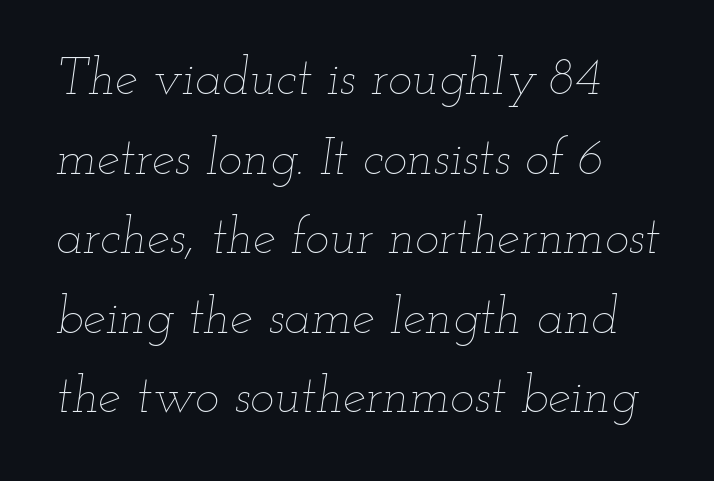
The image shows 51 px thin, wide type, italic (leaning right); set normal line spacing (1.56x), normal letter spacing, not underlined; low stroke contrast and a small x-height.
